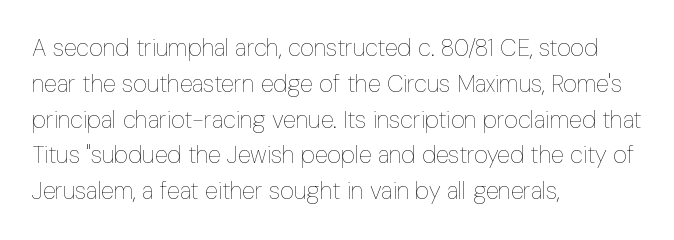
Q: Is the text bold? A: No.
Q: Is the text italic (slanted)? A: No, it is upright.
Q: Is the text underlined? A: No.
Q: How is the paragraph aligned? A: Left-aligned.
Q: Is the spacing between letters normal or unusually wide? A: Normal.
Q: Is the spacing between lines tight, normal or loose? A: Normal.
